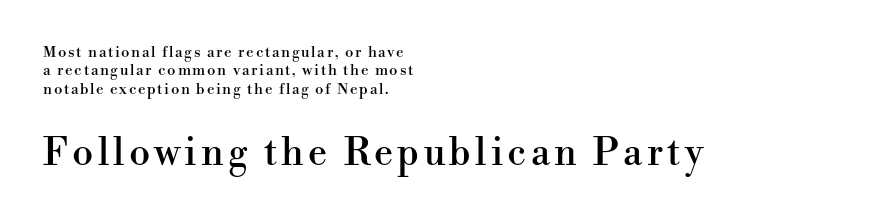
The image shows 38 px serif type, upright; set left-aligned, line spacing 1.23x, not underlined; the second (bottom) block is 2.53x larger; high stroke contrast and a small x-height.
